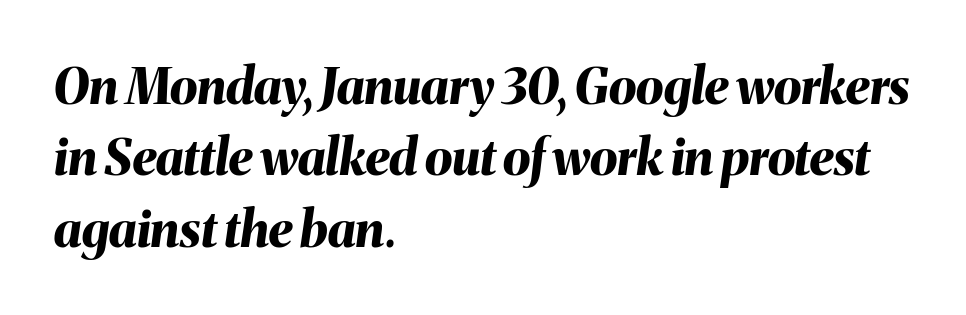
Q: Is the text bold? A: Yes.
Q: Is the text italic (slanted)? A: Yes, it leans right by about 8 degrees.
Q: Is the text underlined? A: No.
Q: How is the paragraph aligned? A: Left-aligned.
Q: Is the spacing between letters normal or unusually wide? A: Normal.
Q: Is the spacing between lines tight, normal or loose? A: Normal.
Q: Width (condensed, normal, or wide)? A: Normal.
Q: Stroke contrast? A: Medium.
Q: x-height? A: Medium.
Q: Monospaced? A: No.
